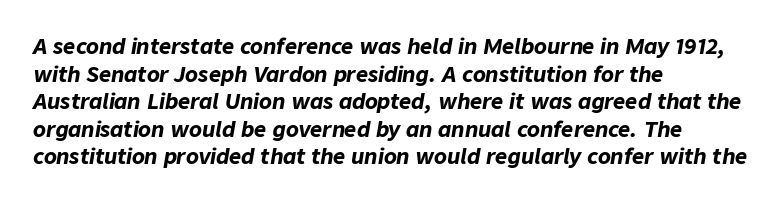
The image shows 21 px bold type, italic (leaning right); set left-aligned, normal line spacing (1.31x), normal letter spacing, not underlined.
